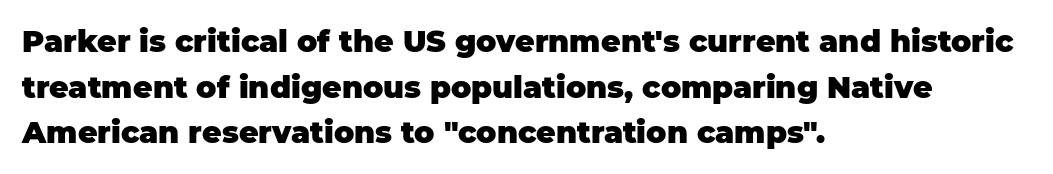
The image shows 30 px heavy sans-serif type, upright; set left-aligned, normal line spacing (1.52x), normal letter spacing, not underlined; low stroke contrast and a large x-height.
